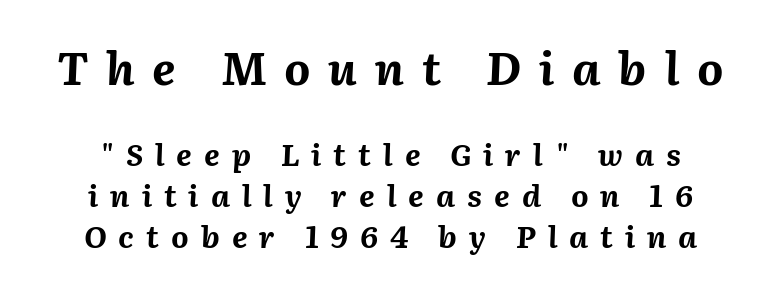
Q: Is the text bold? A: Yes.
Q: Is the text italic (slanted)? A: Yes, it leans right by about 2 degrees.
Q: Is the text underlined? A: No.
Q: How is the paragraph aligned? A: Centered.
Q: Is the spacing between letters normal or unusually wide? A: Unusually wide.
Q: Is the spacing between lines tight, normal or loose? A: Normal.
Q: Which block of text is set in a larger size, the first (top) or the second (bottom)? A: The first (top) one.
Q: Width (condensed, normal, or wide)? A: Normal.
Q: Stroke contrast? A: Medium.
Q: x-height? A: Medium.
Q: Monospaced? A: No.
